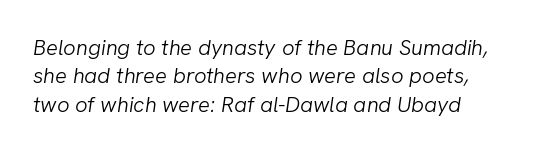
The paragraph has a hard left edge and a soft right edge. Beneath every word, the page is bare. The line texture is even and compact thanks to regular tracking. Interline gaps are of average width in this sample. Quick note: italic. Counters stay open thanks to moderate or lighter strokes.
